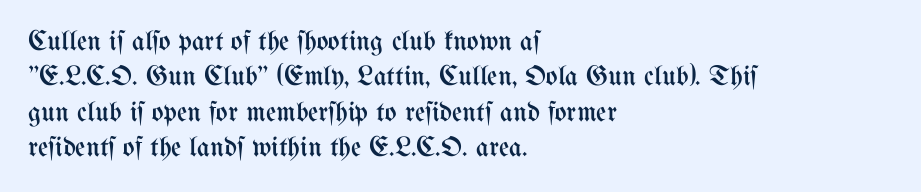
Q: Is the text bold? A: No.
Q: Is the text italic (slanted)? A: No, it is upright.
Q: Is the text underlined? A: No.
Q: How is the paragraph aligned? A: Left-aligned.
Q: Is the spacing between letters normal or unusually wide? A: Normal.
Q: Is the spacing between lines tight, normal or loose? A: Normal.
Q: Width (condensed, normal, or wide)? A: Condensed.
Q: Stroke contrast? A: Medium.
Q: x-height? A: Medium.
Q: Monospaced? A: No.
